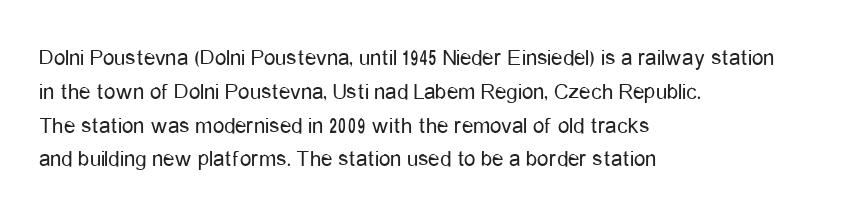
Q: Is the text bold? A: No.
Q: Is the text italic (slanted)? A: No, it is upright.
Q: Is the text underlined? A: No.
Q: How is the paragraph aligned? A: Left-aligned.
Q: Is the spacing between letters normal or unusually wide? A: Normal.
Q: Is the spacing between lines tight, normal or loose? A: Normal.
